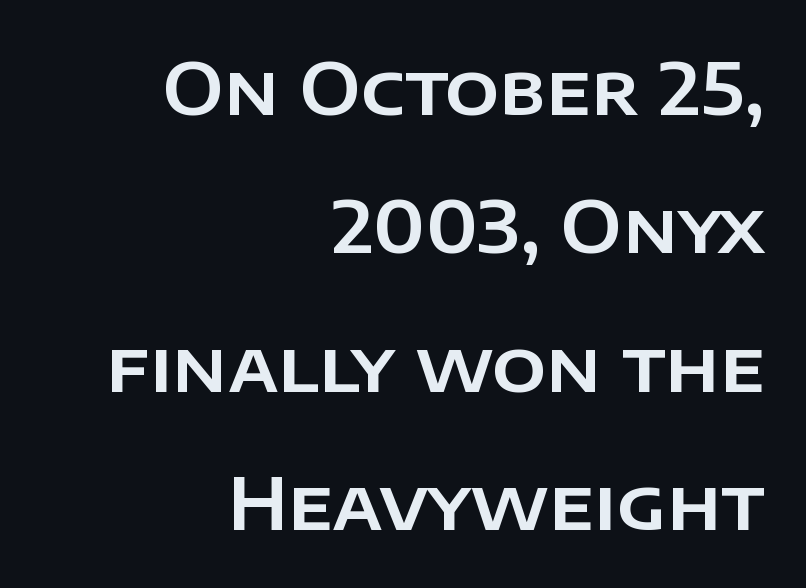
The image shows 71 px sans-serif type, upright; set right-aligned, loose line spacing (1.95x), normal letter spacing, not underlined; low stroke contrast and a large x-height.
